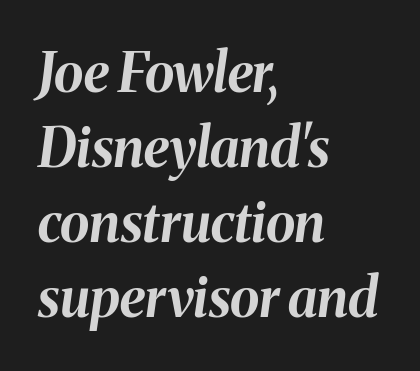
Whoever set this chose a conventional vertical rhythm. Rule under the text: the space is simply empty. Is this a fixed-width face? No — the glyphs have proportional, varying widths. What weight is shown? A full bold with thick strokes. Nobody touched the tracking dial on this one. The glyphs look as if they've been sheared to an angle.
